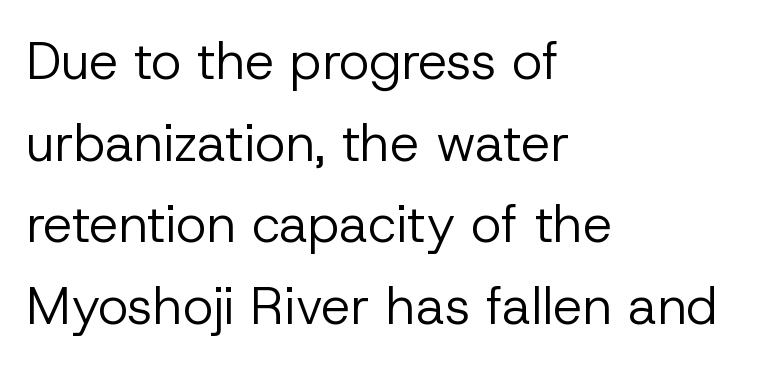
The image shows 52 px regular-weight sans-serif type, upright; set left-aligned, normal line spacing (1.57x), normal letter spacing, not underlined; low stroke contrast and a medium x-height.
